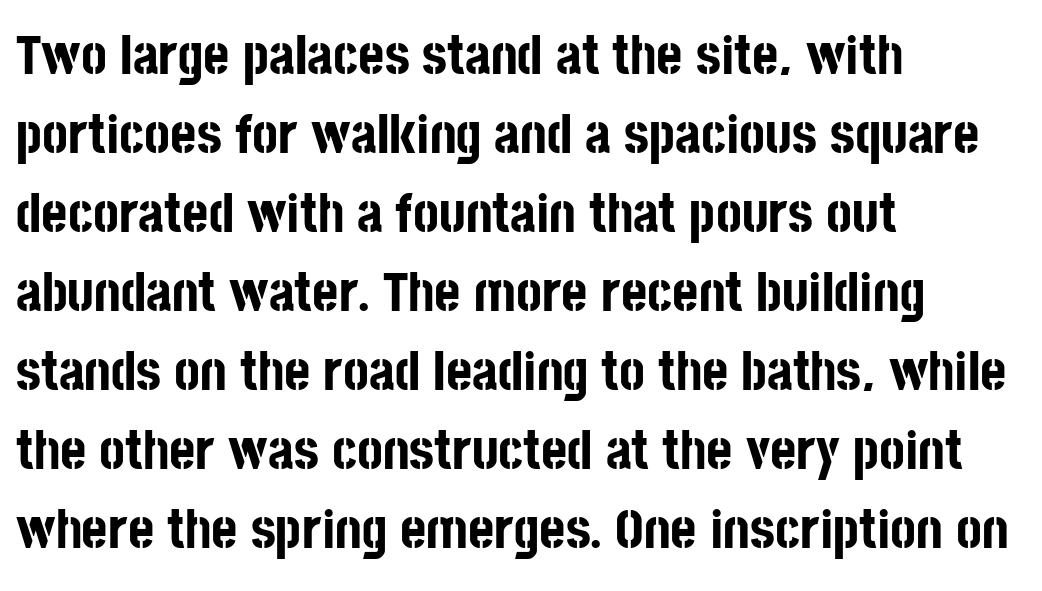
Each letter's strokes conclude bluntly, with no projecting serifs. Caption: standard tracking, unaltered. The passage shown stacks its lines at a standard gap. The lettering holds an erect, upright posture throughout. Strong, thick strokes mark this as bold type. Think of a printed novel: that variable character pitch is what you see here.
